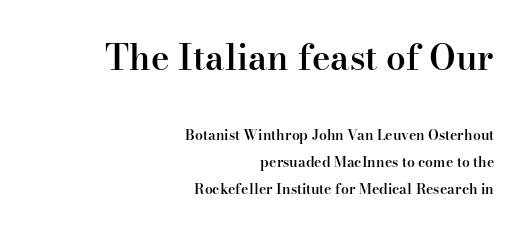
The space between consecutive lines is lavish. Which margin do the lines hug? The right one — the left edge is uneven. The rendering uses natural spacing where letterforms have individual widths. Ordinary non-slanted type is in use.
